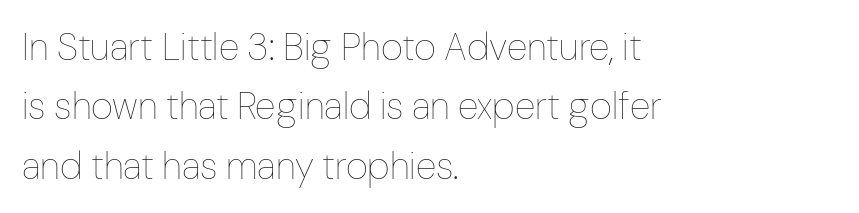
Q: Is the text bold? A: No.
Q: Is the text italic (slanted)? A: No, it is upright.
Q: Is the text underlined? A: No.
Q: How is the paragraph aligned? A: Left-aligned.
Q: Is the spacing between letters normal or unusually wide? A: Normal.
Q: Is the spacing between lines tight, normal or loose? A: Normal.
Q: Width (condensed, normal, or wide)? A: Condensed.
Q: Stroke contrast? A: Low.
Q: x-height? A: Medium.
Q: Monospaced? A: No.
